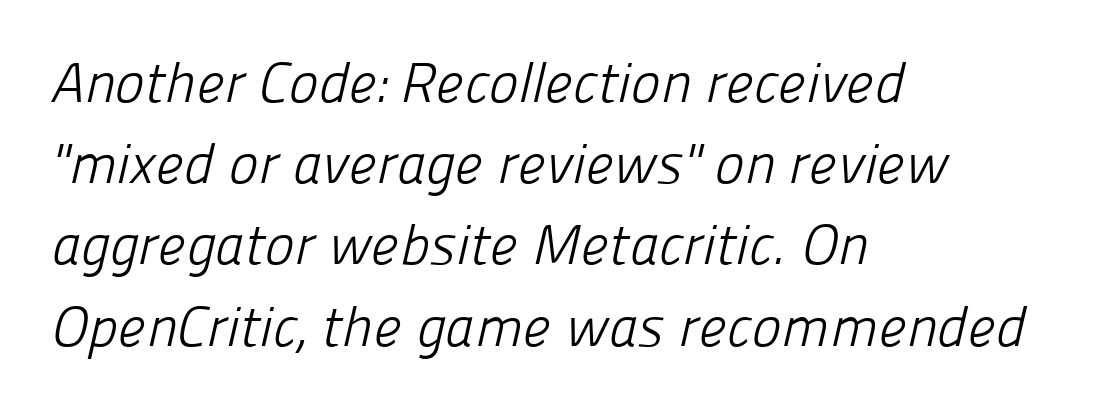
The image shows 56 px light sans-serif type; set left-aligned, normal line spacing (1.45x), normal letter spacing, not underlined; low stroke contrast and a medium x-height.
